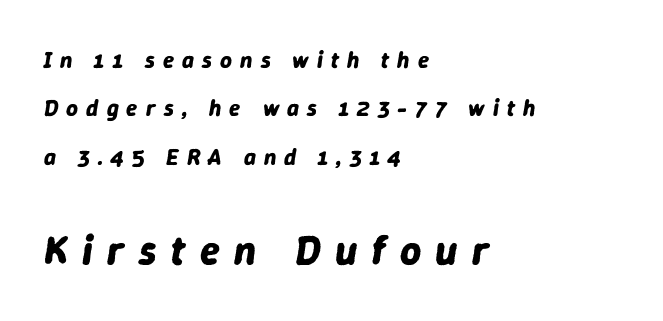
The image shows 41 px bold type, italic (leaning right); set left-aligned, loose line spacing (2.1x), unusually wide letter spacing (+0.35 em), not underlined; the second (bottom) block is 1.78x larger; low stroke contrast and a medium x-height.
